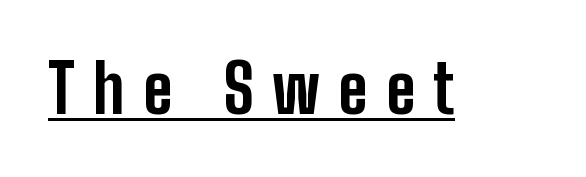
Q: Is the text bold? A: Yes.
Q: Is the text italic (slanted)? A: No, it is upright.
Q: Is the typeface a serif or a sans-serif typeface? A: Sans-serif.
Q: Is the text underlined? A: Yes.
Q: Is the spacing between letters normal or unusually wide? A: Unusually wide.
Q: Width (condensed, normal, or wide)? A: Condensed.
Q: Stroke contrast? A: Low.
Q: x-height? A: Medium.
Q: Monospaced? A: No.
